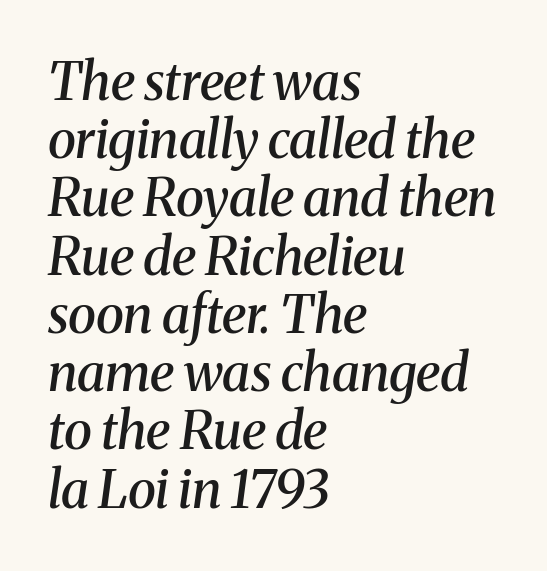
Q: Is the text bold? A: Semi-bold.
Q: Is the text italic (slanted)? A: Yes, it leans right by about 8 degrees.
Q: Is the typeface a serif or a sans-serif typeface? A: Serif.
Q: Is the text underlined? A: No.
Q: How is the paragraph aligned? A: Left-aligned.
Q: Is the spacing between letters normal or unusually wide? A: Normal.
Q: Is the spacing between lines tight, normal or loose? A: Tight.
Q: Width (condensed, normal, or wide)? A: Normal.
Q: Stroke contrast? A: Medium.
Q: x-height? A: Medium.
Q: Monospaced? A: No.
